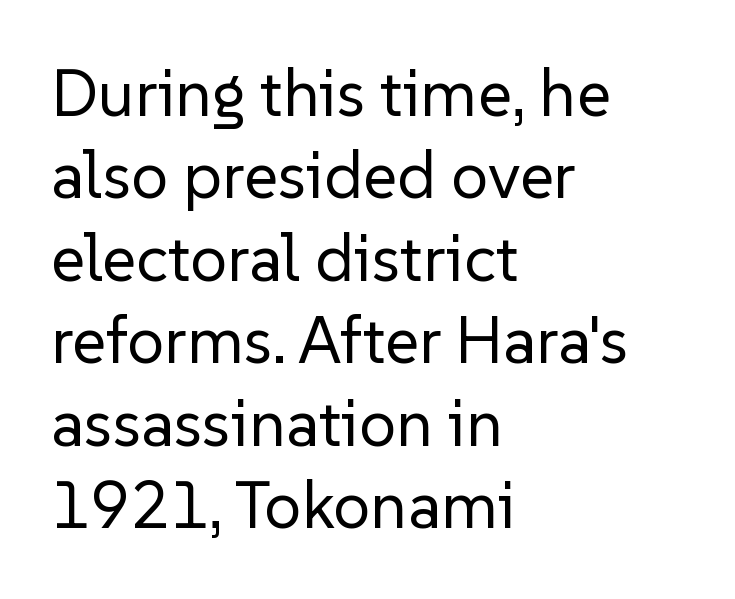
The image shows 66 px regular-weight sans-serif type, upright; set left-aligned, normal line spacing (1.25x), normal letter spacing, not underlined; low stroke contrast and a medium x-height.
